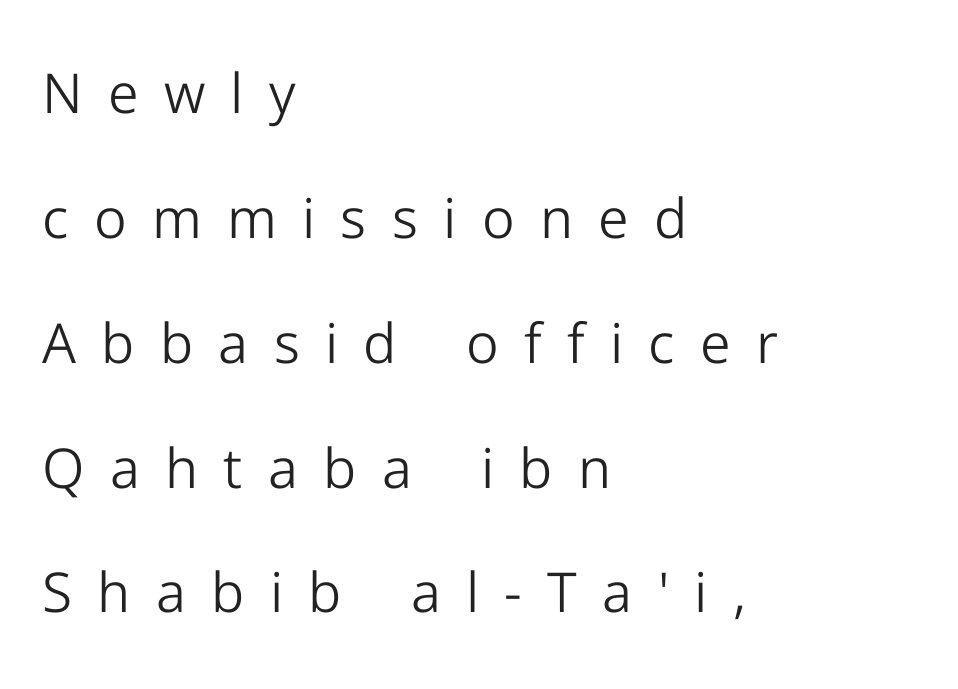
Vertical strokes here are truly vertical. Display-style spreading of the glyphs; the letterfit is very open. Is there much room between lines? Yes — plenty of vertical air separates them. No extra ink here — the face is not bold. The baseline area is clear.
